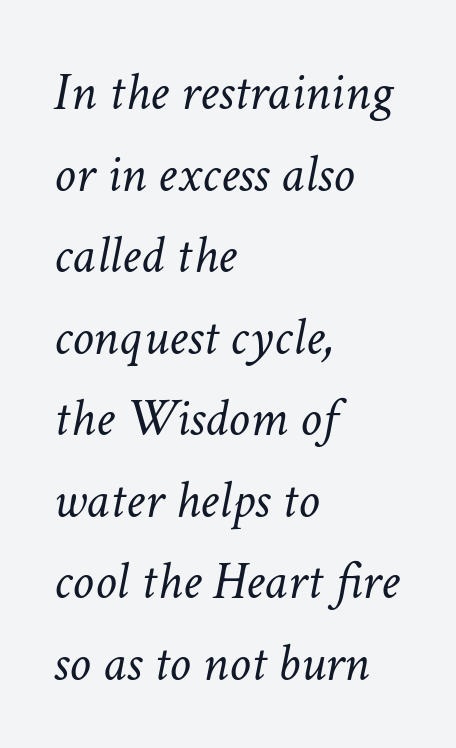
If you drew a line through each stem, it would be angled. Every row of glyphs begins at an identical x-position on the left. The glyphs are unaccompanied by any horizontal stroke below them. The strokes are not fattened; the text isn't bold.
